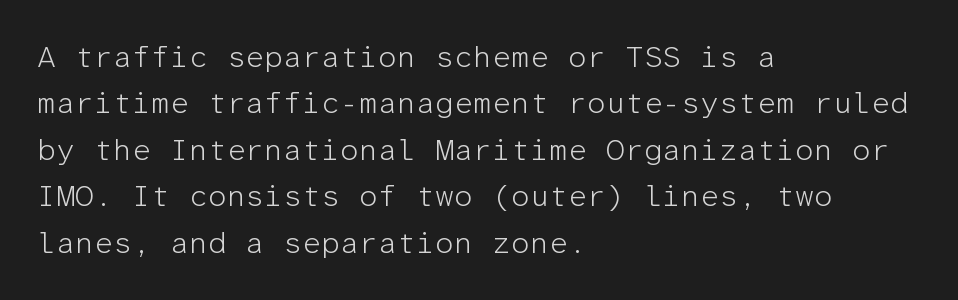
{"serif": "no", "italic": "no", "bold": "no", "weight": "light", "width": "normal", "stroke_contrast": "low", "x_height": "medium", "monospaced": "yes", "underline": "no", "align": "left", "line_spacing": "normal", "line_spacing_ratio": 1.55, "letter_spacing": "normal", "letter_spacing_em": 0.0, "glyph_px": 30}
